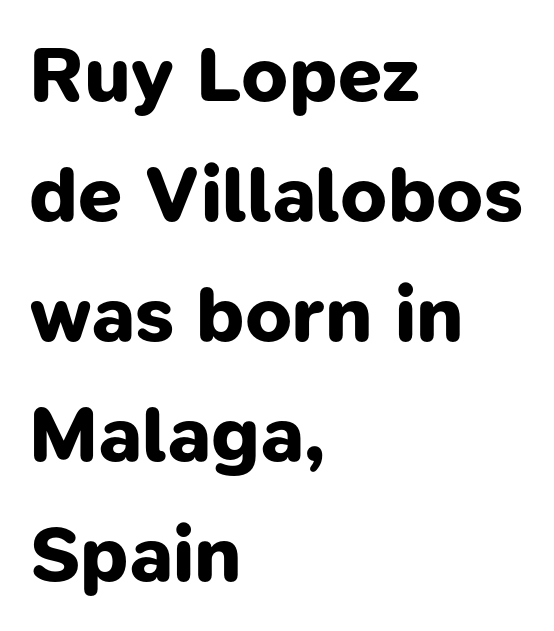
You could call the tracking neutral — neither tight nor loose. A student would call this left alignment; a typographer would say flush left, rag right. The specimen omits any rule beneath the text block's lines. The rows are spaced the way most documents space them. Is this a sans? Yes — the strokes have no serifs.
